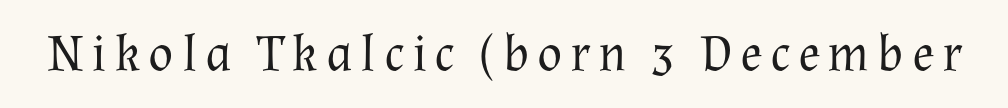
{"serif": "yes", "italic": "no", "bold": "no", "weight": "regular", "width": "normal", "stroke_contrast": "medium", "x_height": "medium", "monospaced": "no", "underline": "no", "glyph_px": 52}
